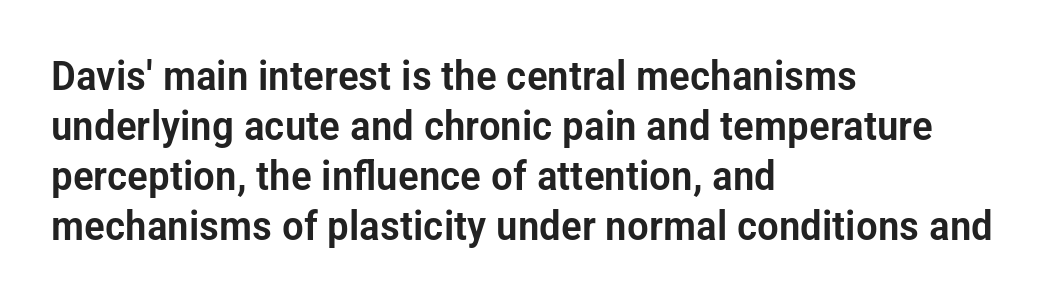
Looks like regular typesetting: each glyph gets only the width it needs. The type sits square on the baseline with zero lean. A typesetter would label this face a sans. What stands out about the letter spacing? Nothing — it is the standard amount. Line starts are locked; line ends wander. The string is rendered with underlining switched off.
